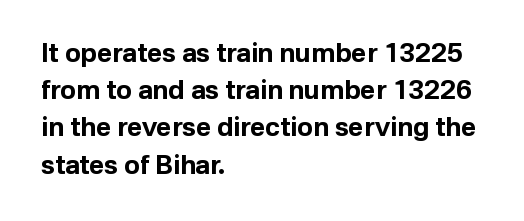
{"italic": "no", "bold": "yes", "underline": "no", "align": "left", "line_spacing": "normal", "line_spacing_ratio": 1.43, "letter_spacing": "normal", "letter_spacing_em": 0.0, "glyph_px": 26}
